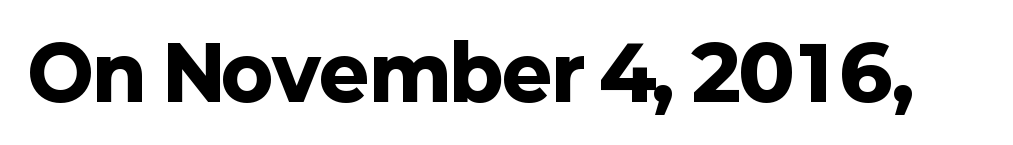
{"serif": "no", "italic": "no", "bold": "yes", "weight": "heavy", "width": "normal", "stroke_contrast": "low", "x_height": "medium", "monospaced": "no", "underline": "no", "letter_spacing": "normal", "letter_spacing_em": 0.0, "glyph_px": 75}
